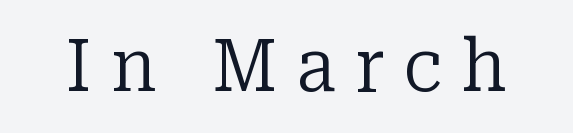
{"serif": "yes", "italic": "no", "bold": "no", "weight": "regular", "width": "normal", "stroke_contrast": "low", "x_height": "medium", "monospaced": "no", "underline": "no", "letter_spacing": "wide", "letter_spacing_em": 0.26, "glyph_px": 72}
